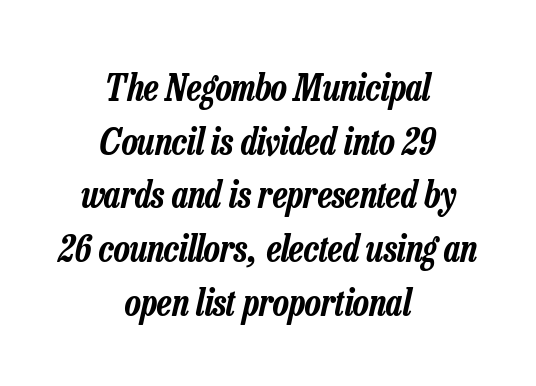
Q: Is the text italic (slanted)? A: Yes, it leans right by about 13 degrees.
Q: Is the text underlined? A: No.
Q: How is the paragraph aligned? A: Centered.
Q: Is the spacing between letters normal or unusually wide? A: Normal.
Q: Is the spacing between lines tight, normal or loose? A: Normal.
Q: Width (condensed, normal, or wide)? A: Condensed.
Q: Stroke contrast? A: Low.
Q: x-height? A: Medium.
Q: Monospaced? A: No.
